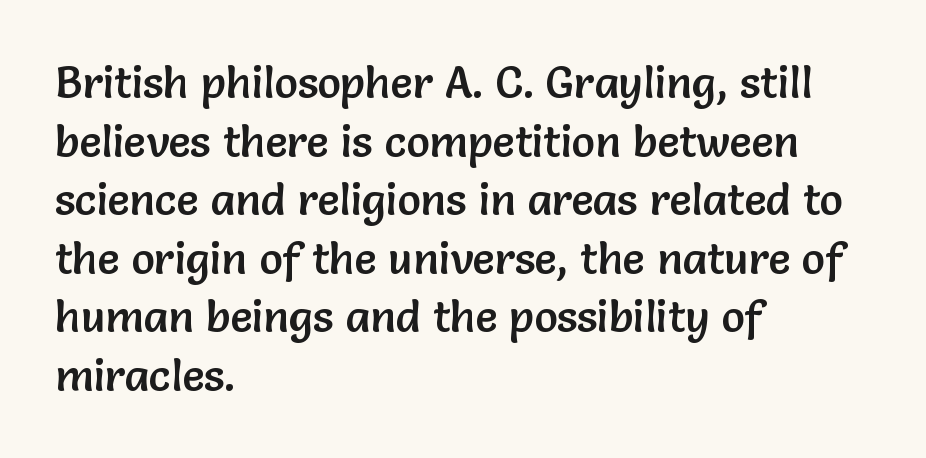
The image shows 44 px sans-serif type, upright; set left-aligned, normal line spacing (1.33x), normal letter spacing, not underlined; low stroke contrast and a medium x-height.
